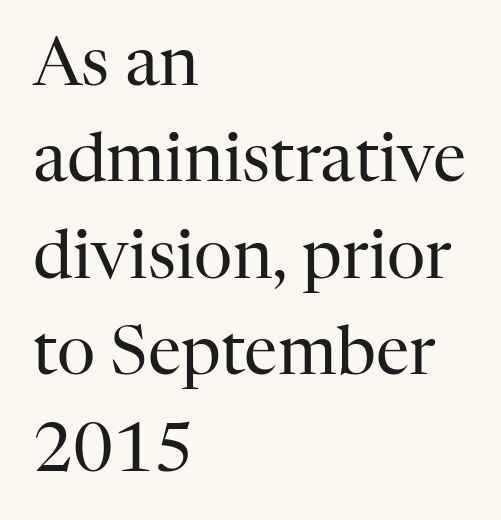
The image shows 67 px regular-weight serif type, upright; set left-aligned, normal line spacing (1.44x), normal letter spacing, not underlined; high stroke contrast and a medium x-height.
